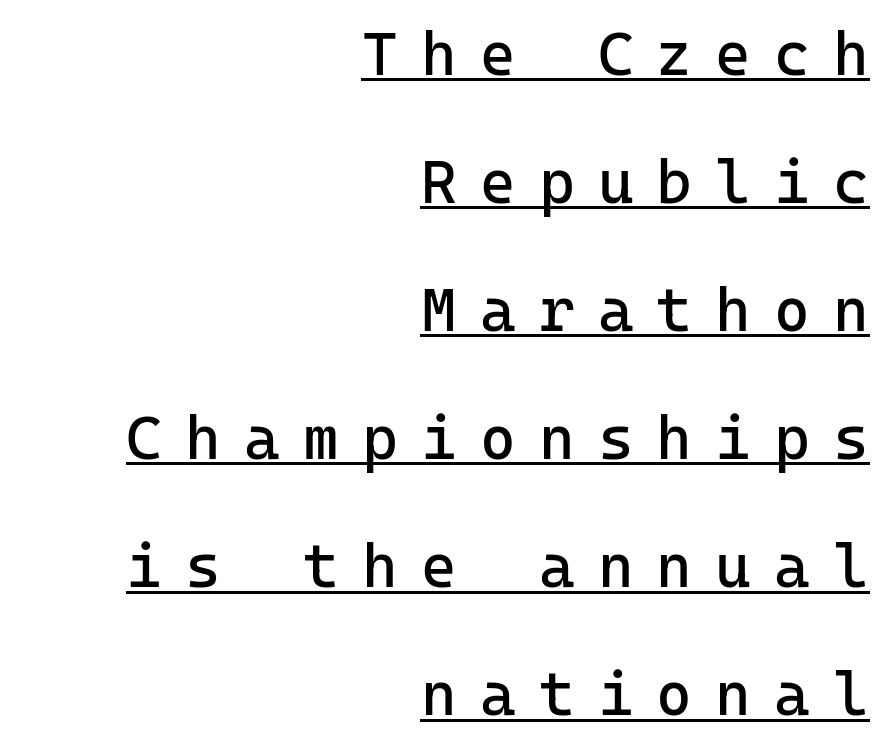
If you drew a ruler down the right edge, every line would touch it. Grotesque or geometric, the face here clearly has no serifs. These lines have a slow, spaced-out rhythm from letter to letter. No italicization has been applied; the sample stays upright. Compared with typical paragraphs, the rows here are farther apart.
